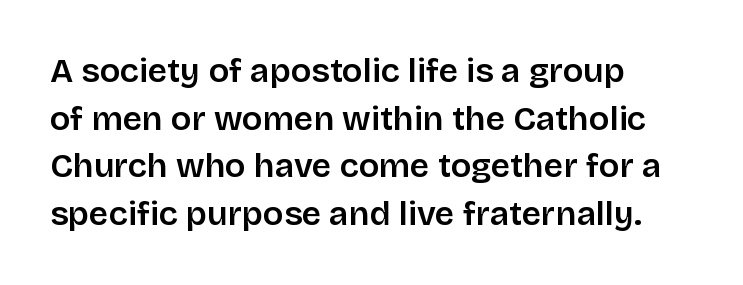
{"serif": "no", "italic": "no", "width": "normal", "stroke_contrast": "low", "x_height": "large", "monospaced": "no", "underline": "no", "align": "left", "line_spacing": "normal", "line_spacing_ratio": 1.4, "letter_spacing": "normal", "letter_spacing_em": 0.0, "glyph_px": 34}
